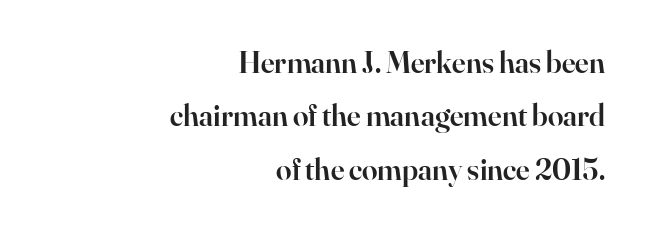
The rendering keeps characters at their native spacing. The zone under the glyphs is completely vacant. Bold? Not quite — semibold, heavier than regular but stopping short. The font's upright variant was chosen for this text.
